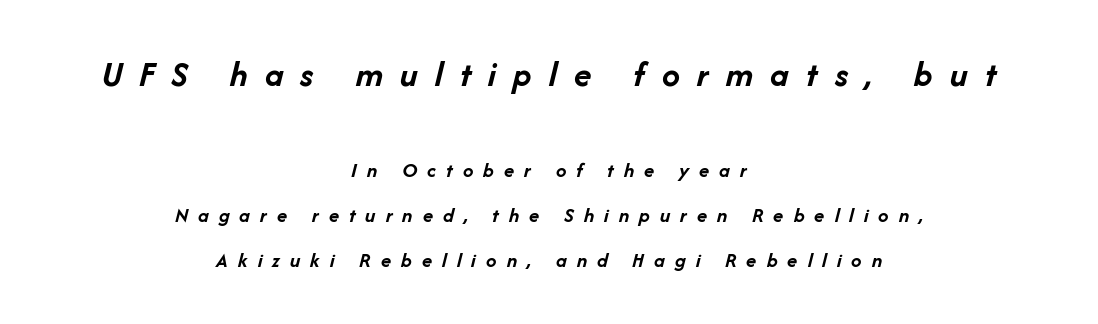
Q: Is the text bold? A: Yes.
Q: Is the text italic (slanted)? A: Yes, it leans right by about 14 degrees.
Q: Is the text underlined? A: No.
Q: How is the paragraph aligned? A: Centered.
Q: Is the spacing between letters normal or unusually wide? A: Unusually wide.
Q: Is the spacing between lines tight, normal or loose? A: Loose.
Q: Which block of text is set in a larger size, the first (top) or the second (bottom)? A: The first (top) one.
Q: Width (condensed, normal, or wide)? A: Normal.
Q: Stroke contrast? A: Low.
Q: x-height? A: Medium.
Q: Monospaced? A: No.
